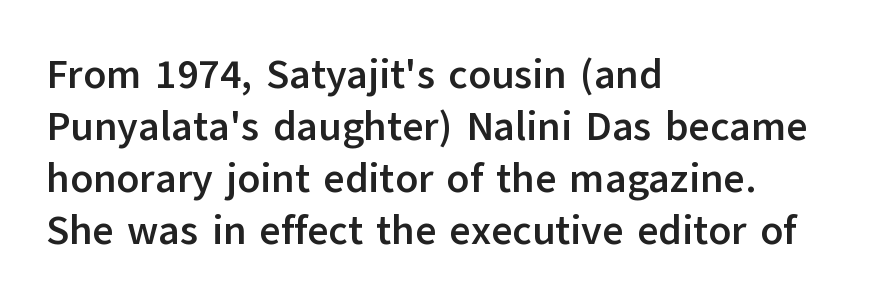
{"serif": "no", "italic": "no", "bold": "yes", "weight": "semibold", "width": "normal", "stroke_contrast": "low", "x_height": "medium", "monospaced": "no", "underline": "no", "align": "left", "line_spacing": "normal", "line_spacing_ratio": 1.27, "letter_spacing": "normal", "letter_spacing_em": 0.0, "glyph_px": 41}
